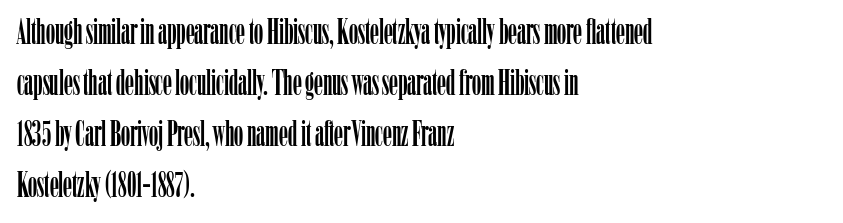
The image shows 36 px condensed serif type, upright; set left-aligned, normal line spacing (1.42x), normal letter spacing, not underlined; low stroke contrast and a medium x-height.
